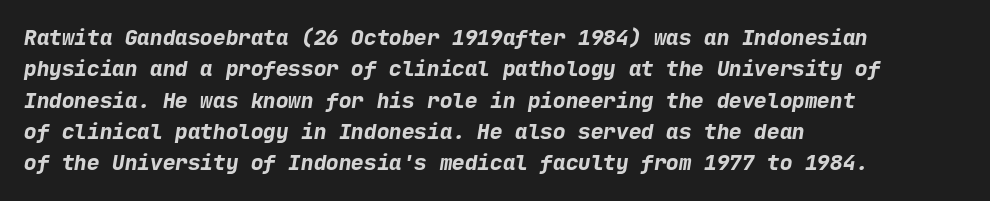
The image shows 21 px bold type; set left-aligned, normal line spacing (1.49x), normal letter spacing, not underlined.
